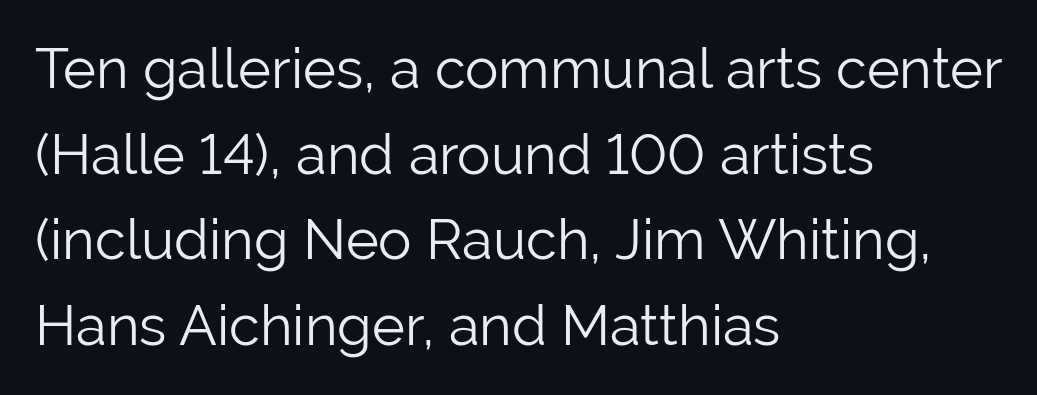
{"serif": "no", "italic": "no", "bold": "no", "weight": "light", "width": "normal", "stroke_contrast": "low", "x_height": "medium", "monospaced": "no", "underline": "no", "align": "left", "line_spacing": "normal", "line_spacing_ratio": 1.53, "letter_spacing": "normal", "letter_spacing_em": 0.0, "glyph_px": 56}
